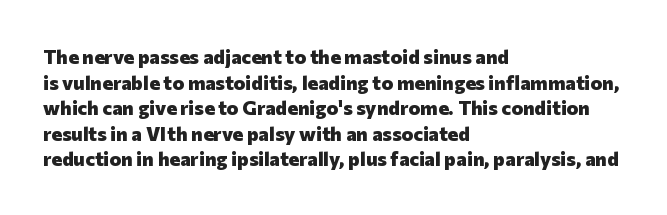
The image shows 20 px bold type, upright; set left-aligned, normal line spacing (1.28x), normal letter spacing, not underlined.
